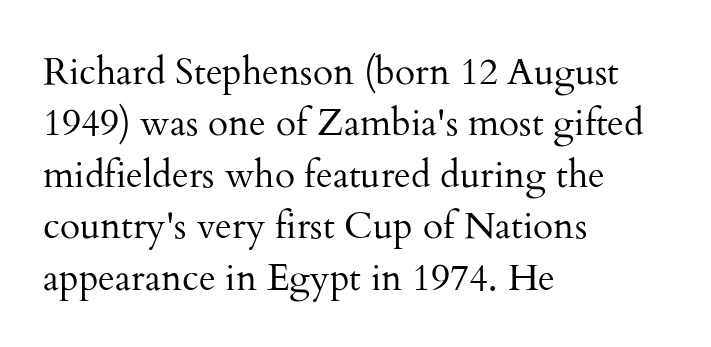
Does the type have serifs? Yes, each stem ends in a small foot. Is this a fixed-width face? No — the glyphs have proportional, varying widths. Regular leading. Every character sits straight up, as roman type does. No chunkiness to these letters — they're not bold. Tracking here is standard; glyphs follow each other at the usual distance.
